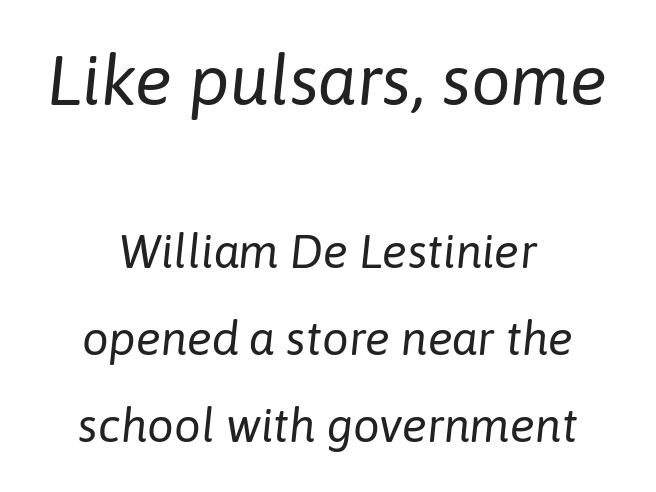
{"italic": "yes", "lean": "right", "slant_degrees": 6, "bold": "no", "weight": "regular", "width": "normal", "stroke_contrast": "low", "x_height": "medium", "monospaced": "no", "underline": "no", "align": "center", "line_spacing_ratio": 1.85, "letter_spacing": "normal", "letter_spacing_em": 0.0, "larger_block": "first", "size_ratio": 1.49, "glyph_px": 70}
